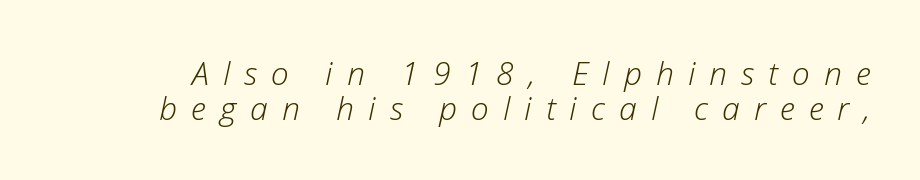
The image shows 32 px light type, italic (leaning right); set tight line spacing (1.09x), unusually wide letter spacing (+0.44 em), not underlined; low stroke contrast and a medium x-height.
